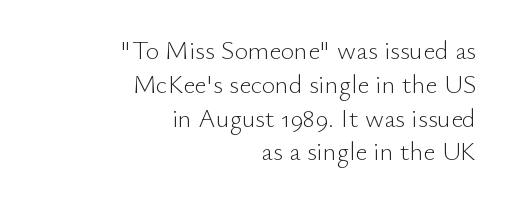
{"italic": "no", "bold": "no", "underline": "no", "align": "right", "line_spacing": "normal", "line_spacing_ratio": 1.3, "letter_spacing": "normal", "letter_spacing_em": 0.0, "glyph_px": 26}
